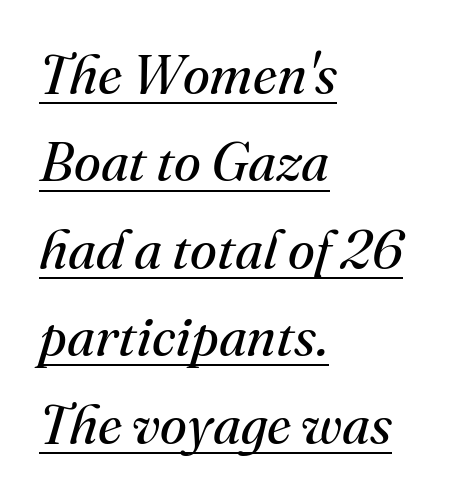
Q: Is the text bold? A: No.
Q: Is the text italic (slanted)? A: Yes, it leans right by about 16 degrees.
Q: Is the typeface a serif or a sans-serif typeface? A: Serif.
Q: Is the text underlined? A: Yes.
Q: How is the paragraph aligned? A: Left-aligned.
Q: Is the spacing between letters normal or unusually wide? A: Normal.
Q: Is the spacing between lines tight, normal or loose? A: Normal.
Q: Width (condensed, normal, or wide)? A: Normal.
Q: Stroke contrast? A: Medium.
Q: x-height? A: Small.
Q: Monospaced? A: No.
